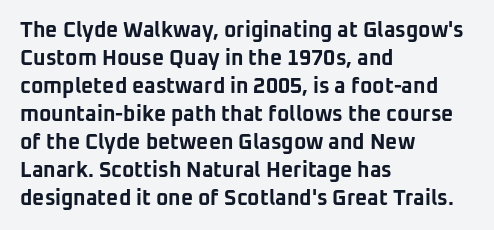
{"italic": "no", "bold": "yes", "underline": "no", "align": "left", "line_spacing": "normal", "line_spacing_ratio": 1.33, "letter_spacing": "normal", "letter_spacing_em": 0.0, "glyph_px": 21}
